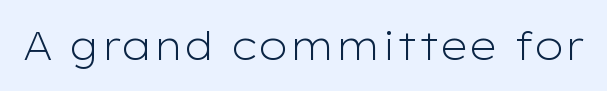
Heft: none added — not bold. Clear beneath every line of the passage. Tracking value appears to be zero — textbook default spacing. Characters remain perfectly vertical along every line. Here the designer chose a conventional face with non-uniform glyph widths.
